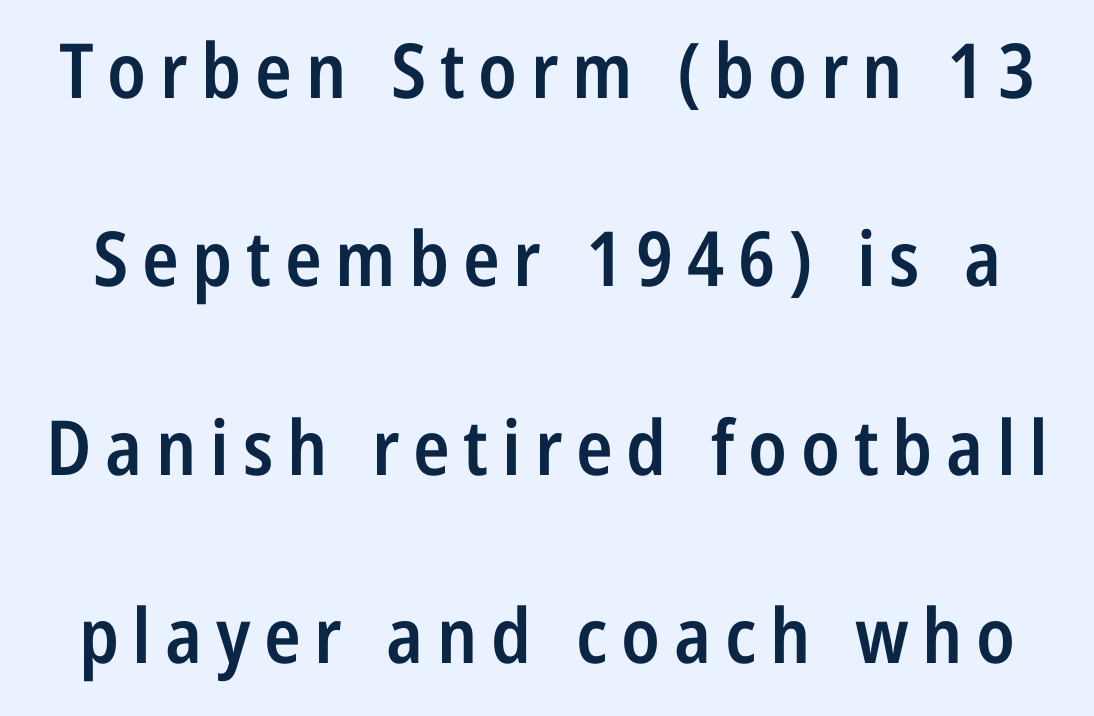
The image shows 76 px semibold, condensed sans-serif type, upright; set loose line spacing (2.48x), not underlined; low stroke contrast and a medium x-height.
